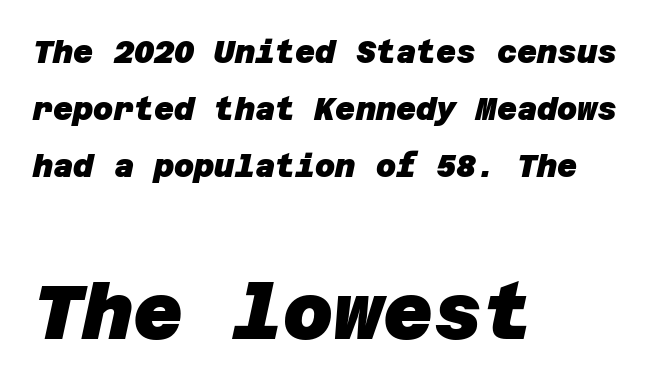
Q: Is the text bold? A: Yes.
Q: Is the typeface a serif or a sans-serif typeface? A: Sans-serif.
Q: Is the text underlined? A: No.
Q: How is the paragraph aligned? A: Left-aligned.
Q: Is the spacing between letters normal or unusually wide? A: Normal.
Q: Which block of text is set in a larger size, the first (top) or the second (bottom)? A: The second (bottom) one.
Q: Width (condensed, normal, or wide)? A: Normal.
Q: Stroke contrast? A: Low.
Q: x-height? A: Large.
